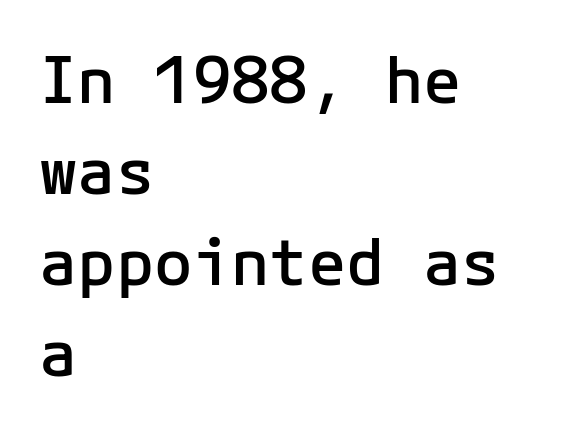
The image shows 64 px semibold sans-serif type, upright; set left-aligned, normal line spacing (1.42x), normal letter spacing, not underlined; low stroke contrast and a medium x-height.
